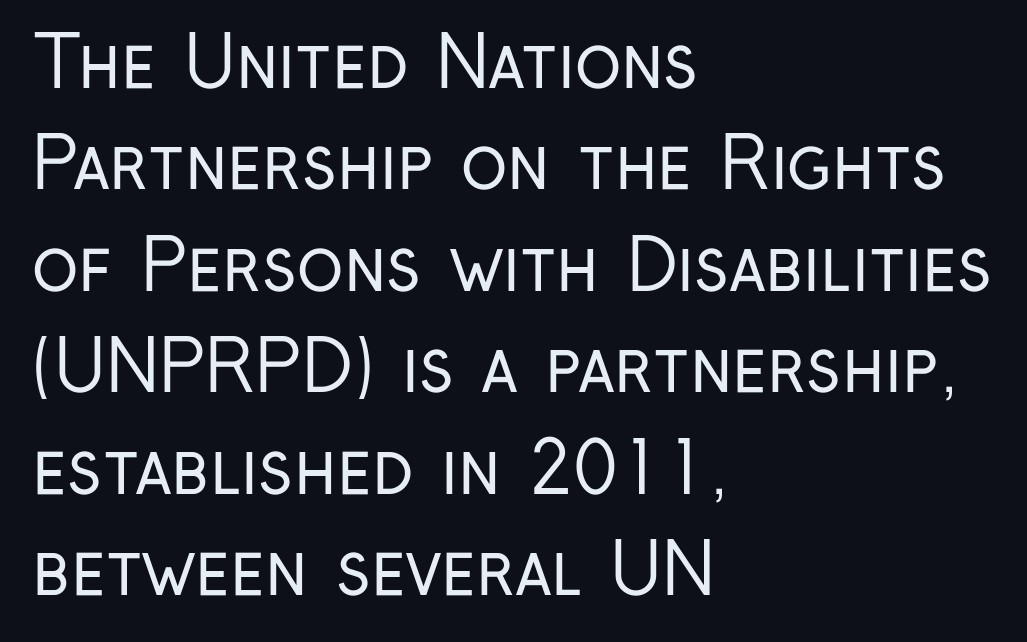
The image shows 70 px regular-weight, condensed sans-serif type, upright; set left-aligned, normal line spacing (1.45x), normal letter spacing, not underlined; low stroke contrast and a medium x-height.
